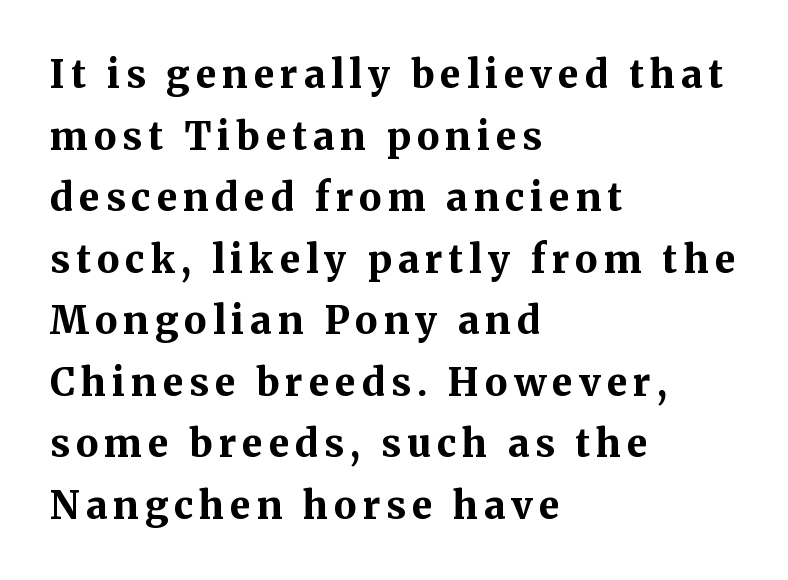
{"serif": "yes", "italic": "no", "bold": "yes", "weight": "bold", "width": "normal", "stroke_contrast": "medium", "x_height": "medium", "monospaced": "no", "underline": "no", "align": "left", "line_spacing": "normal", "line_spacing_ratio": 1.62, "glyph_px": 38}
